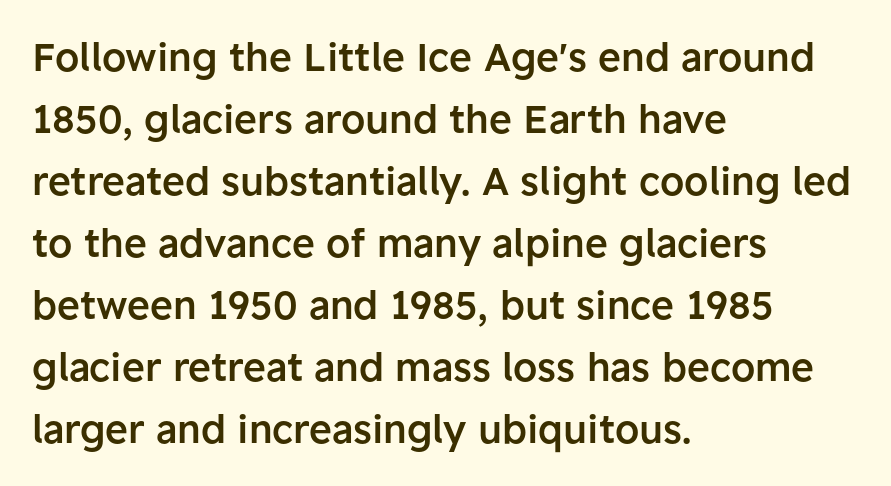
{"serif": "no", "italic": "no", "bold": "semi", "weight": "semibold", "width": "normal", "stroke_contrast": "low", "x_height": "medium", "monospaced": "no", "underline": "no", "align": "left", "line_spacing": "normal", "line_spacing_ratio": 1.59, "letter_spacing": "normal", "letter_spacing_em": 0.0, "glyph_px": 39}
